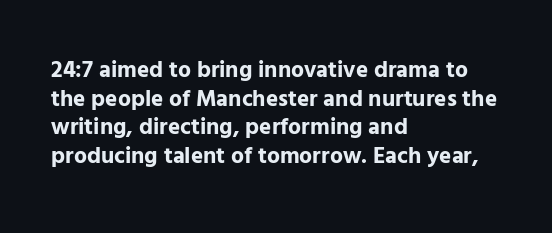
Q: Is the text bold? A: Yes.
Q: Is the text italic (slanted)? A: No, it is upright.
Q: Is the text underlined? A: No.
Q: How is the paragraph aligned? A: Left-aligned.
Q: Is the spacing between letters normal or unusually wide? A: Normal.
Q: Is the spacing between lines tight, normal or loose? A: Normal.
